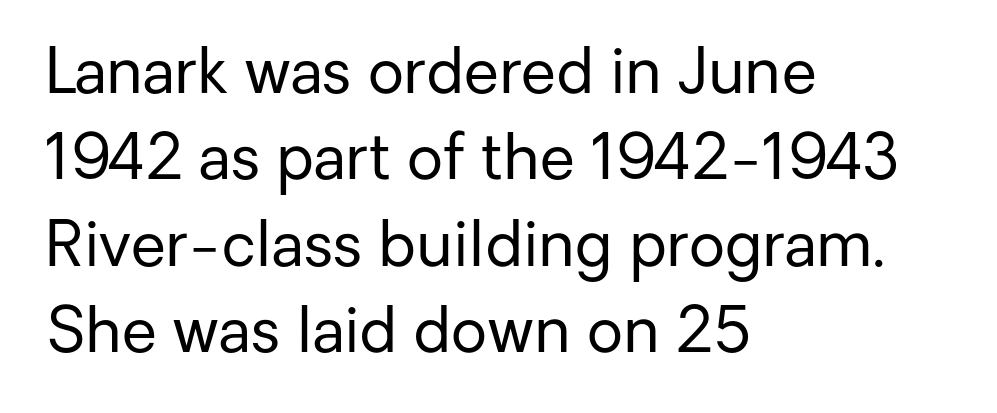
{"serif": "no", "italic": "no", "bold": "no", "weight": "regular", "width": "normal", "stroke_contrast": "low", "x_height": "medium", "monospaced": "no", "underline": "no", "align": "left", "line_spacing": "normal", "line_spacing_ratio": 1.37, "letter_spacing": "normal", "letter_spacing_em": 0.0, "glyph_px": 63}
